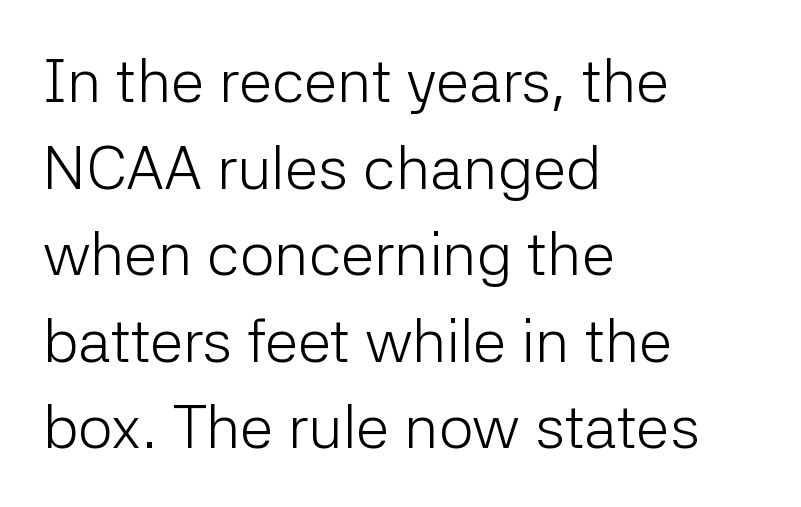
Q: Is the text bold? A: No.
Q: Is the text italic (slanted)? A: No, it is upright.
Q: Is the typeface a serif or a sans-serif typeface? A: Sans-serif.
Q: Is the text underlined? A: No.
Q: How is the paragraph aligned? A: Left-aligned.
Q: Is the spacing between letters normal or unusually wide? A: Normal.
Q: Is the spacing between lines tight, normal or loose? A: Normal.
Q: Width (condensed, normal, or wide)? A: Normal.
Q: Stroke contrast? A: Low.
Q: x-height? A: Medium.
Q: Monospaced? A: No.
